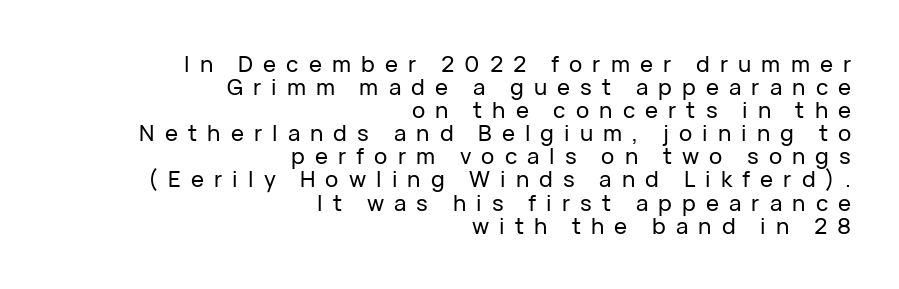
The image shows 22 px text type, upright; set right-aligned, tight line spacing (1.05x), unusually wide letter spacing (+0.46 em), not underlined.
